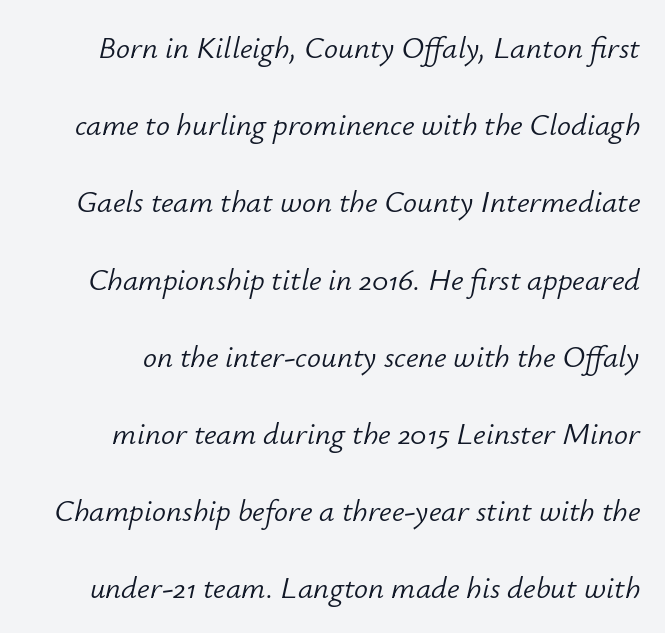
Q: Is the text bold? A: No.
Q: Is the text italic (slanted)? A: Yes, it leans right by about 12 degrees.
Q: Is the text underlined? A: No.
Q: Is the spacing between letters normal or unusually wide? A: Normal.
Q: Is the spacing between lines tight, normal or loose? A: Loose.
Q: Width (condensed, normal, or wide)? A: Normal.
Q: Stroke contrast? A: Low.
Q: x-height? A: Small.
Q: Monospaced? A: No.
